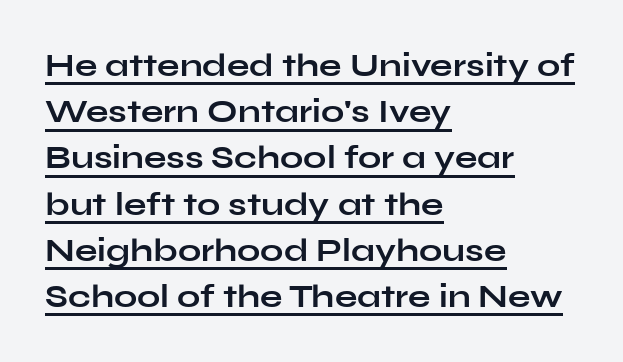
You'd pick this weight for a headline — it's a proper bold. I'd call this a sans setting — the letters go barefoot. Regular leading. Does extra space separate the letters? No, they use regular spacing.
